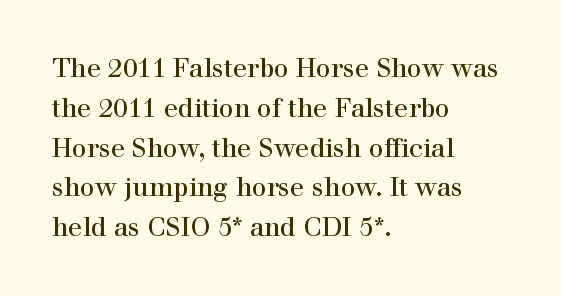
How would I describe the line gaps? Plain and ordinary. Does extra space separate the letters? No, they use regular spacing. These lines stack with their left ends in a neat column. Underlining? Definitely not there. Quick note: not italic, upright.
